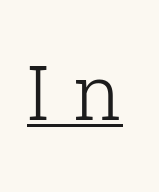
Q: Is the text bold? A: No.
Q: Is the text italic (slanted)? A: No, it is upright.
Q: Is the typeface a serif or a sans-serif typeface? A: Serif.
Q: Is the text underlined? A: Yes.
Q: Is the spacing between letters normal or unusually wide? A: Unusually wide.
Q: Width (condensed, normal, or wide)? A: Normal.
Q: Stroke contrast? A: Low.
Q: x-height? A: Medium.
Q: Monospaced? A: No.
